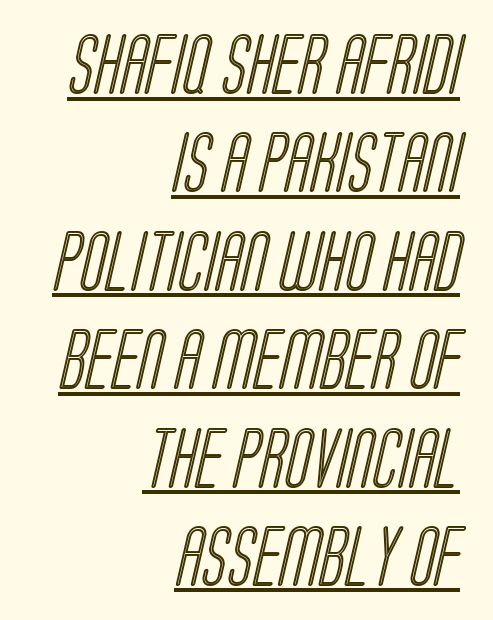
Q: Is the text underlined? A: Yes.
Q: How is the paragraph aligned? A: Right-aligned.
Q: Is the spacing between letters normal or unusually wide? A: Normal.
Q: Is the spacing between lines tight, normal or loose? A: Normal.
Q: Width (condensed, normal, or wide)? A: Condensed.
Q: x-height? A: Large.
Q: Monospaced? A: No.
